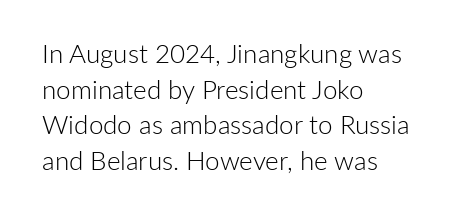
Q: Is the text bold? A: No.
Q: Is the text italic (slanted)? A: No, it is upright.
Q: Is the text underlined? A: No.
Q: How is the paragraph aligned? A: Left-aligned.
Q: Is the spacing between letters normal or unusually wide? A: Normal.
Q: Is the spacing between lines tight, normal or loose? A: Normal.
